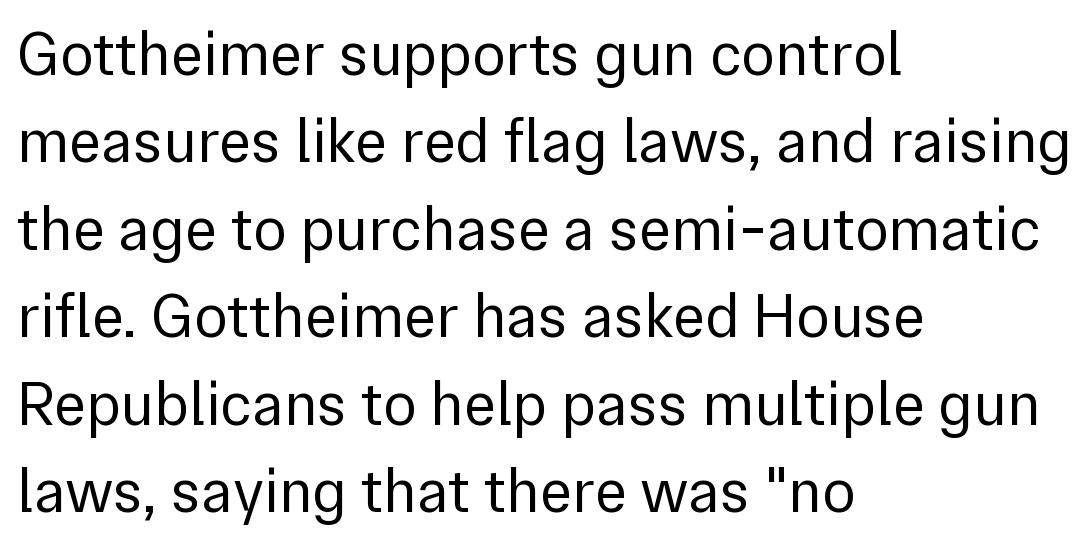
Designer's note — italics off, roman on. Rows of type keep a routine distance in the vertical direction. Every row of glyphs begins at an identical x-position on the left. The rendering keeps characters at their native spacing.
